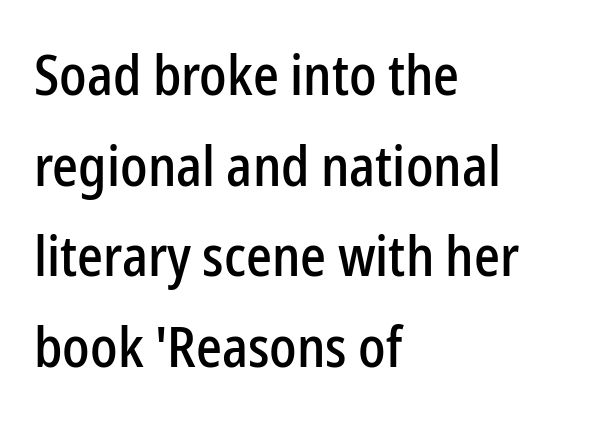
Q: Is the text italic (slanted)? A: No, it is upright.
Q: Is the typeface a serif or a sans-serif typeface? A: Sans-serif.
Q: Is the text underlined? A: No.
Q: How is the paragraph aligned? A: Left-aligned.
Q: Is the spacing between letters normal or unusually wide? A: Normal.
Q: Is the spacing between lines tight, normal or loose? A: Normal.
Q: Width (condensed, normal, or wide)? A: Condensed.
Q: Stroke contrast? A: Low.
Q: x-height? A: Medium.
Q: Monospaced? A: No.
